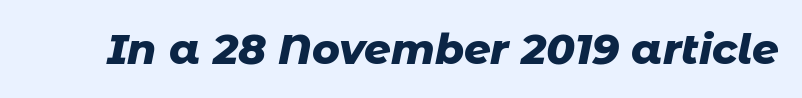
Observe the ordinary spacing: letters are neighbours, not strangers. These lines were composed using italics. Plenty of ink on the page — the face is bold. The space directly below the letters is spotless. Each letter keeps its own natural width here, so spacing adapts to shape.
